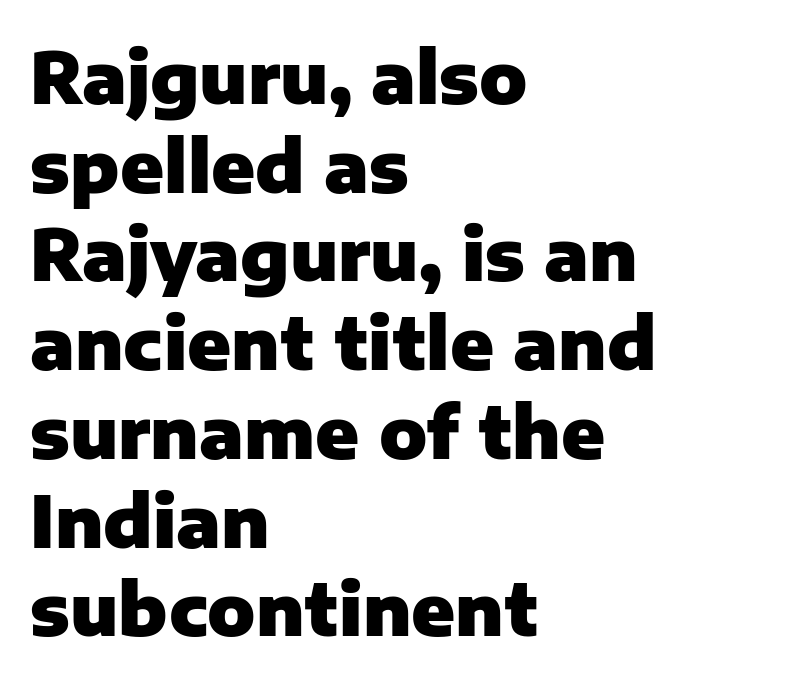
{"serif": "no", "italic": "no", "bold": "yes", "weight": "heavy", "width": "normal", "stroke_contrast": "low", "x_height": "medium", "monospaced": "no", "underline": "no", "align": "left", "line_spacing": "normal", "line_spacing_ratio": 1.25, "letter_spacing": "normal", "letter_spacing_em": 0.0, "glyph_px": 71}
